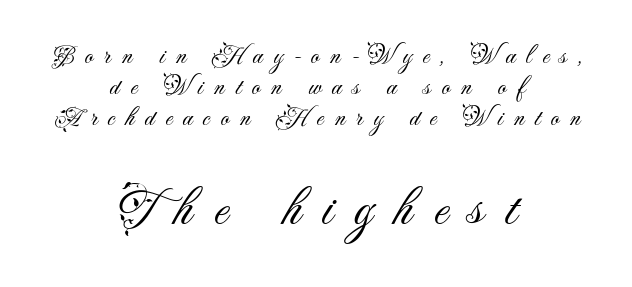
A typesetter would call this proportional, since set widths differ per character. Is the block centered? Yes — each line is placed symmetrically about the middle. The characters display no serif detailing; their extremities are plain.
